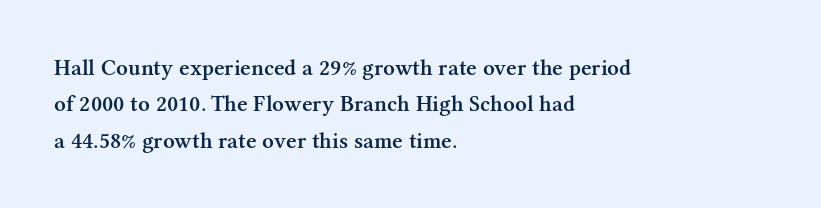
Q: Is the text bold? A: Semi-bold.
Q: Is the text italic (slanted)? A: No, it is upright.
Q: Is the text underlined? A: No.
Q: How is the paragraph aligned? A: Left-aligned.
Q: Is the spacing between letters normal or unusually wide? A: Normal.
Q: Is the spacing between lines tight, normal or loose? A: Normal.
